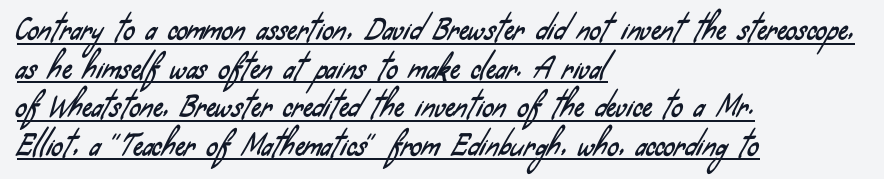
Every row of glyphs begins at an identical x-position on the left. There is no visible air inserted between adjacent glyphs. The space between consecutive lines is moderate. What kind of face is this? One without serifs — a sans. Is this a fixed-width face? No — the glyphs have proportional, varying widths. This rendering features underlined lettering.
